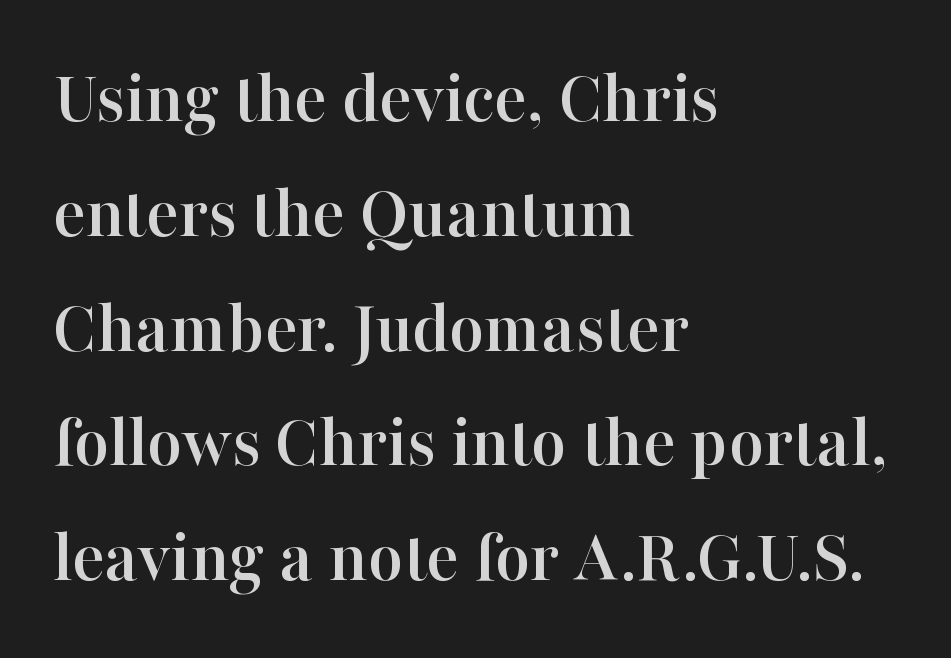
Q: Is the text italic (slanted)? A: No, it is upright.
Q: Is the typeface a serif or a sans-serif typeface? A: Serif.
Q: Is the text underlined? A: No.
Q: How is the paragraph aligned? A: Left-aligned.
Q: Is the spacing between letters normal or unusually wide? A: Normal.
Q: Is the spacing between lines tight, normal or loose? A: Normal.
Q: Width (condensed, normal, or wide)? A: Normal.
Q: Stroke contrast? A: High.
Q: x-height? A: Medium.
Q: Monospaced? A: No.
